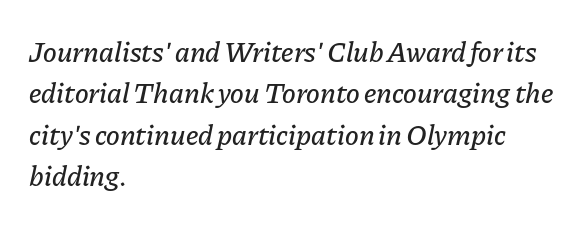
{"italic": "yes", "lean": "right", "slant_degrees": 11, "width": "normal", "stroke_contrast": "low", "x_height": "medium", "monospaced": "no", "underline": "no", "align": "left", "line_spacing": "normal", "line_spacing_ratio": 1.43, "letter_spacing": "normal", "letter_spacing_em": 0.0, "glyph_px": 29}
